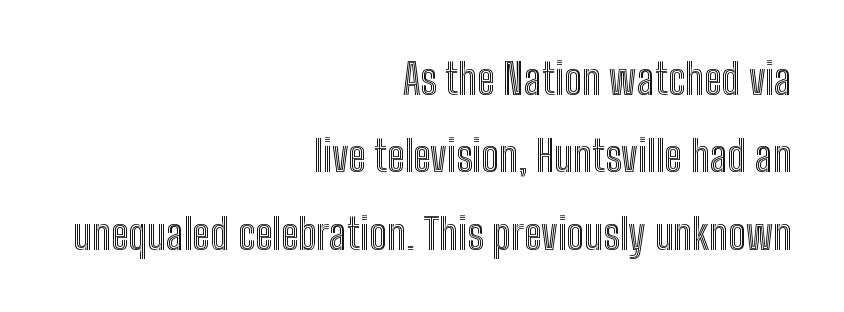
{"italic": "no", "width": "condensed", "x_height": "medium", "monospaced": "no", "underline": "no", "align": "right", "line_spacing_ratio": 1.8, "letter_spacing": "normal", "letter_spacing_em": 0.0, "glyph_px": 43}
